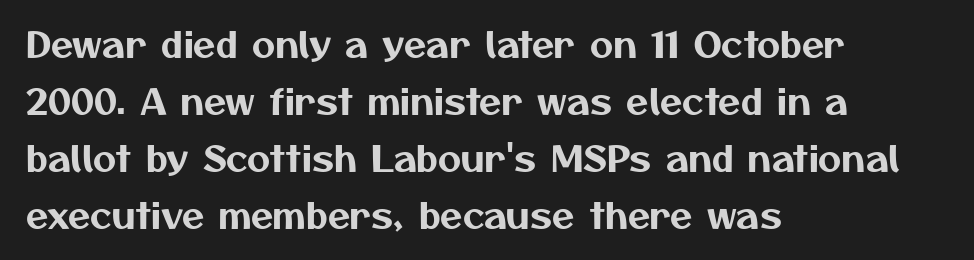
{"serif": "no", "width": "normal", "stroke_contrast": "medium", "x_height": "medium", "monospaced": "no", "underline": "no", "align": "left", "line_spacing": "normal", "line_spacing_ratio": 1.58, "letter_spacing": "normal", "letter_spacing_em": 0.0, "glyph_px": 36}
